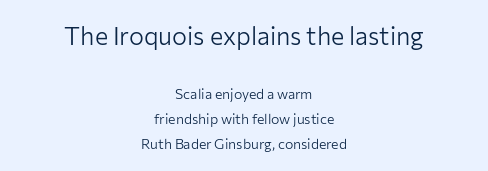
{"italic": "no", "bold": "no", "underline": "no", "align": "center", "line_spacing_ratio": 1.79, "letter_spacing": "normal", "letter_spacing_em": 0.0, "larger_block": "first", "size_ratio": 1.79, "glyph_px": 25}
